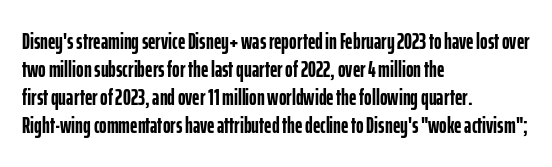
Look at the stroke-to-counter ratio: heavy, a bold. Ordinary non-slanted type is in use. The baseline area is clear. The setting favours the left margin, as ordinary paragraphs usually do. Look at the tracking — it's just the regular setting, nothing added.
